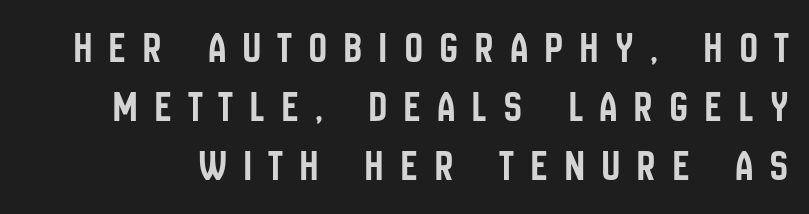
{"serif": "no", "italic": "no", "width": "condensed", "stroke_contrast": "low", "x_height": "large", "monospaced": "no", "underline": "no", "line_spacing": "normal", "line_spacing_ratio": 1.34, "letter_spacing": "wide", "letter_spacing_em": 0.4, "glyph_px": 44}
